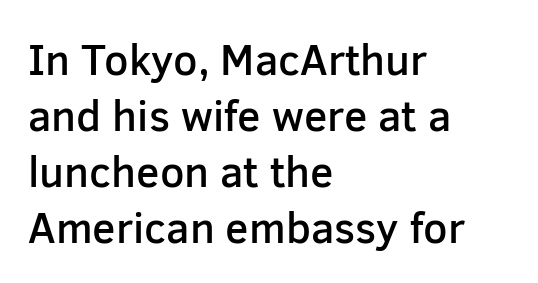
Teacher's note: observe the even left margin — that is flush-left alignment. Anything drawn beneath the words? Only blank space. A sans-serif font was chosen for this passage. Does the leading feel generous? No, just average.
